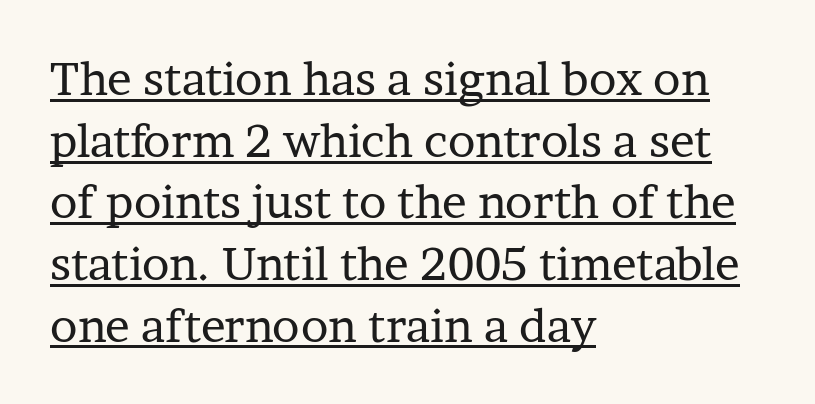
The image shows 46 px regular-weight serif type, upright; set left-aligned, normal line spacing (1.34x), normal letter spacing, underlined; low stroke contrast and a medium x-height.
